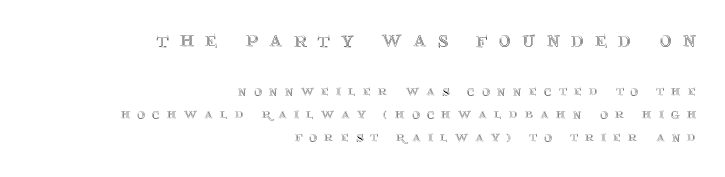
{"italic": "no", "underline": "no", "align": "right", "line_spacing": "normal", "line_spacing_ratio": 1.54, "letter_spacing": "wide", "letter_spacing_em": 0.48, "larger_block": "first", "size_ratio": 1.53, "glyph_px": 23}
